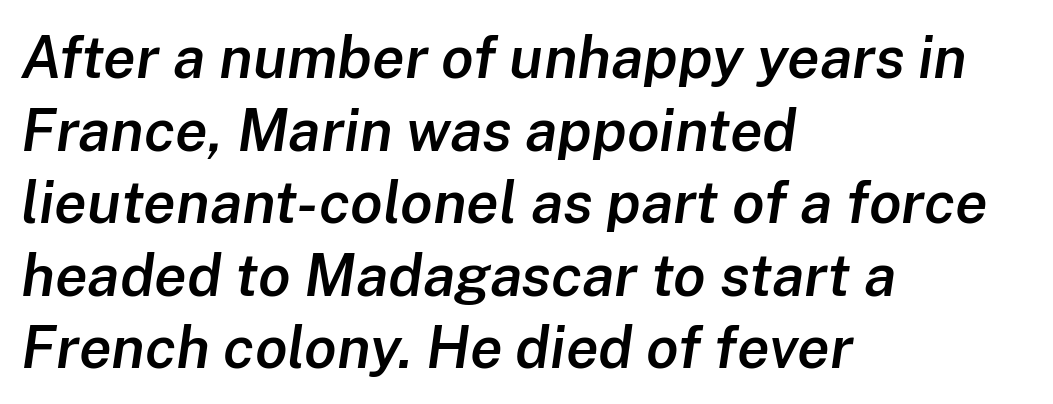
Would a proofreader flag this as italicized? Yes. Each glyph is drawn with semibold strokes, heavier than normal yet not fully bold. Visually the block forms a straight wall on the left and a jagged coastline on the right. Default kerning and tracking; the words read as compact shapes. Character widths vary here, with narrow letters taking less room than wide ones.
